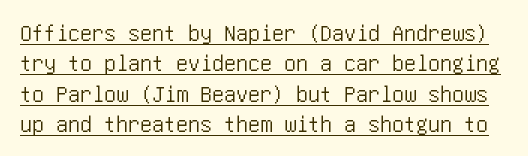
The image shows 24 px text type, upright; set normal line spacing (1.27x), normal letter spacing, underlined.
